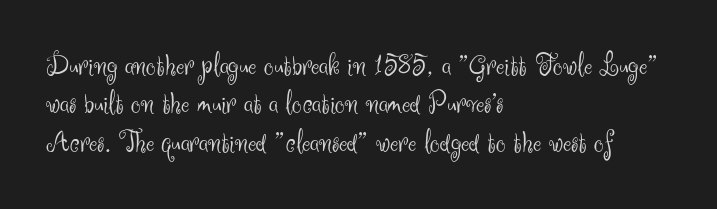
{"serif": "no", "italic": "no", "bold": "no", "weight": "light", "width": "normal", "stroke_contrast": "medium", "x_height": "small", "monospaced": "no", "underline": "no", "align": "left", "line_spacing_ratio": 1.24, "letter_spacing": "normal", "letter_spacing_em": 0.0, "glyph_px": 31}
